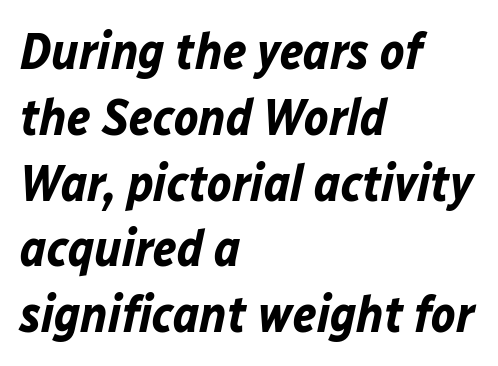
{"italic": "yes", "lean": "right", "slant_degrees": 12, "bold": "yes", "weight": "bold", "width": "normal", "stroke_contrast": "low", "x_height": "medium", "monospaced": "no", "underline": "no", "align": "left", "line_spacing": "normal", "line_spacing_ratio": 1.29, "letter_spacing": "normal", "letter_spacing_em": 0.0, "glyph_px": 51}
